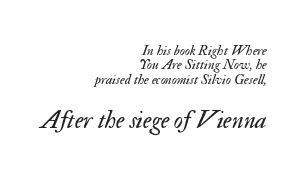
{"italic": "yes", "lean": "right", "slant_degrees": 17, "bold": "no", "underline": "no", "align": "right", "line_spacing": "tight", "line_spacing_ratio": 1.02, "letter_spacing": "normal", "letter_spacing_em": 0.0, "larger_block": "second", "size_ratio": 1.79, "glyph_px": 25}
